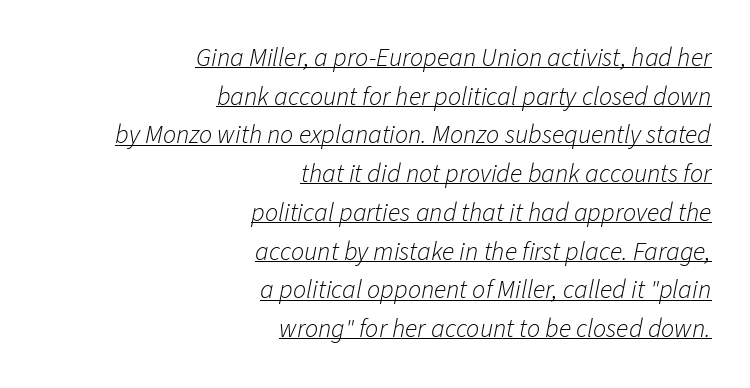
These lines sit exactly where default settings would place them. Notice how a bar underscores the lettering throughout. Short note: letters normally spaced. Style check: oblique.
